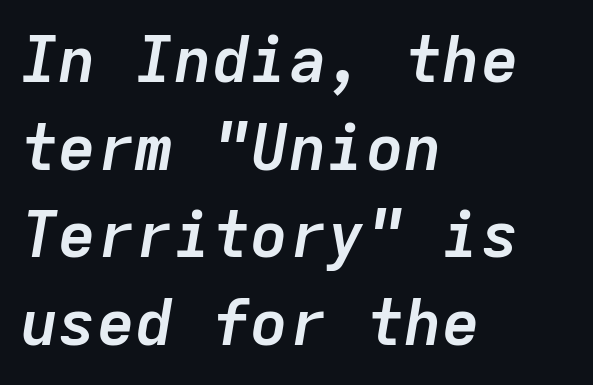
The words here are not underlined. Reading down the column, the eye jumps a familiar distance to each next line. Line beginnings align vertically; line endings do not. Set as a true bold cut, around the 700 mark. The face used here is rendered with its standard letterfit. Is the type slanted? Yes — the strokes lean at a clear angle.
